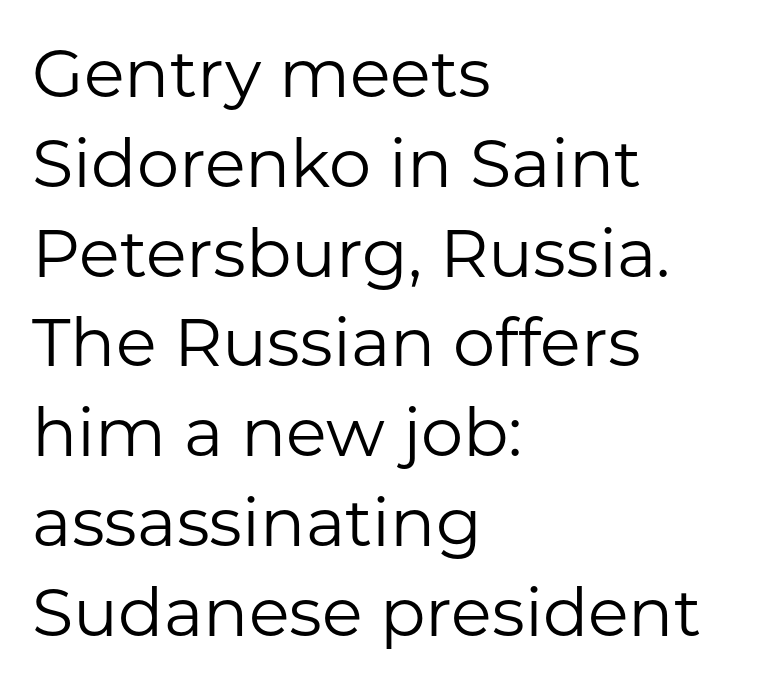
Upright lettering throughout. Is this a sans? Yes — the strokes have no serifs. A classic flush-left, rag-right setting is used for this passage. The gap between lines stays unmarked. The block of text has a typical density, with ordinary space between rows. Do the characters align in a grid? No, the font is proportional.
